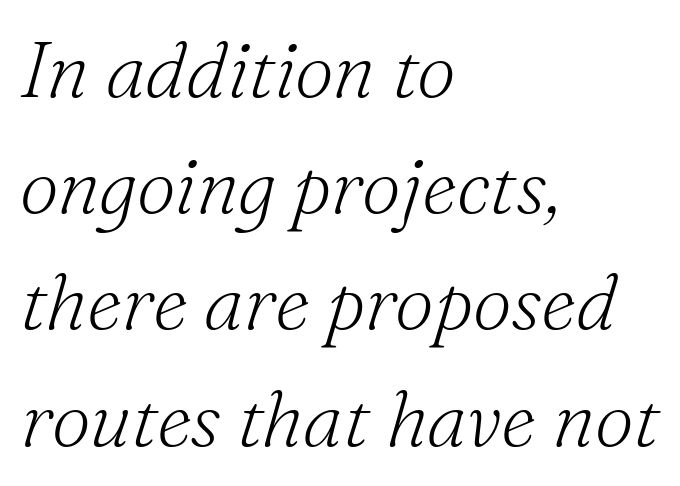
The image shows 78 px light serif type, italic (leaning right); set left-aligned, normal line spacing (1.49x), normal letter spacing, not underlined; medium stroke contrast and a small x-height.
